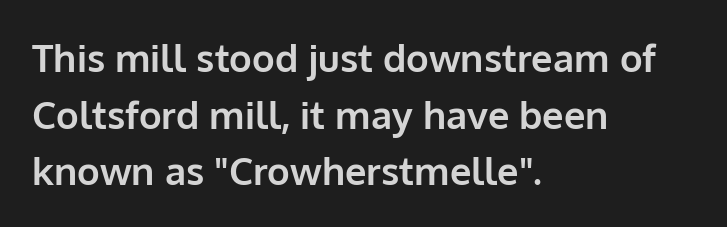
Visually the block forms a straight wall on the left and a jagged coastline on the right. This is sans-serif lettering, the kind often seen on screens and signage. If you drew a line through each stem, it would be perfectly vertical. The rendering keeps characters at their native spacing. Unmarked baselines from the first word to the last.
